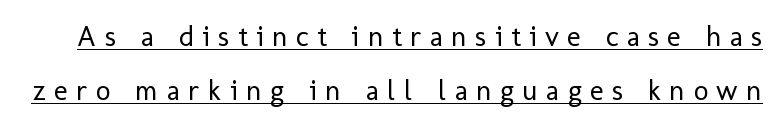
The image shows 29 px regular-weight sans-serif type, upright; set line spacing 1.86x, unusually wide letter spacing (+0.29 em), underlined; low stroke contrast and a medium x-height.
